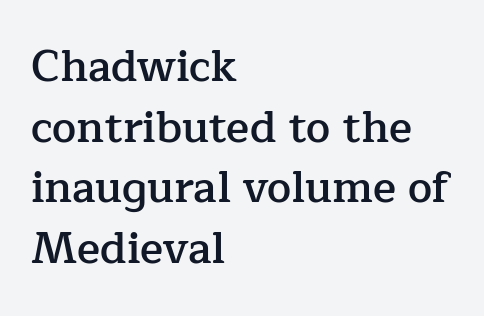
The image shows 43 px semibold serif type, upright; set left-aligned, normal line spacing (1.41x), normal letter spacing, not underlined; low stroke contrast and a medium x-height.
